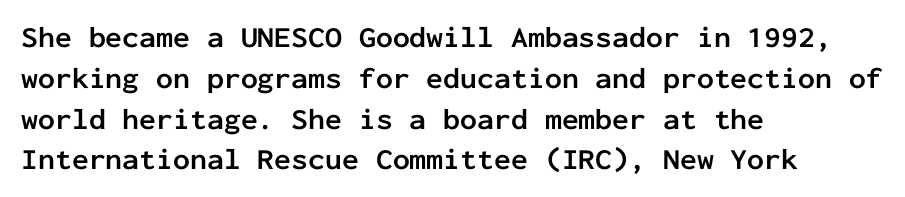
{"serif": "no", "italic": "no", "bold": "yes", "weight": "semibold", "width": "normal", "stroke_contrast": "low", "x_height": "medium", "monospaced": "yes", "underline": "no", "align": "left", "line_spacing": "normal", "line_spacing_ratio": 1.36, "letter_spacing": "normal", "letter_spacing_em": 0.0, "glyph_px": 30}
